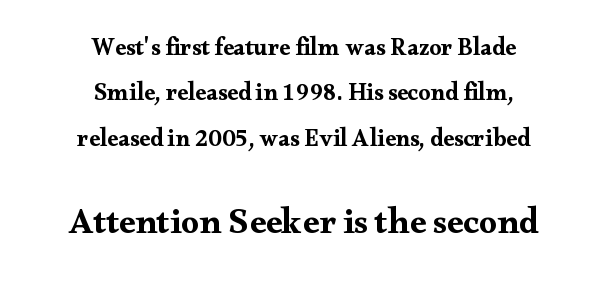
The image shows 36 px wide serif type, upright; set centered, line spacing 1.89x, normal letter spacing, not underlined; the second (bottom) block is 1.5x larger; medium stroke contrast and a small x-height.
